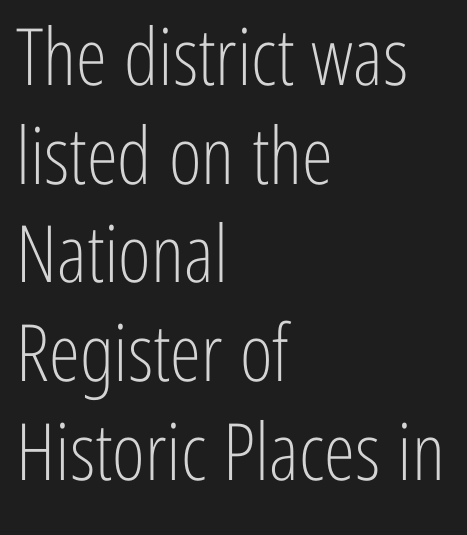
The image shows 79 px light, condensed sans-serif type, upright; set left-aligned, normal line spacing (1.25x), normal letter spacing, not underlined; low stroke contrast and a medium x-height.
